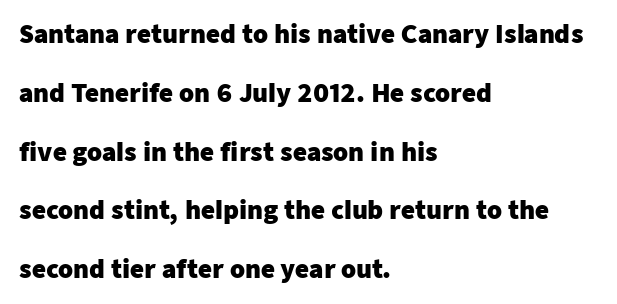
{"italic": "no", "bold": "yes", "underline": "no", "align": "left", "line_spacing": "loose", "line_spacing_ratio": 2.45, "letter_spacing": "normal", "letter_spacing_em": 0.0, "glyph_px": 24}
